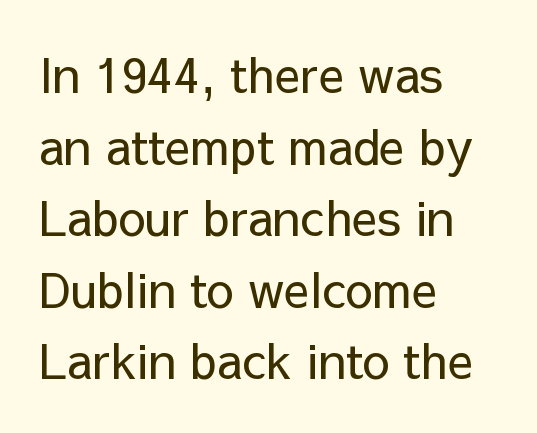
A sans-serif font was chosen for this passage. Does the copy run flush right? No — it runs flush left. Regular leading. The area under the type is left untouched. Words appear dense and cohesive because spacing is normal. Posture: vertical.
